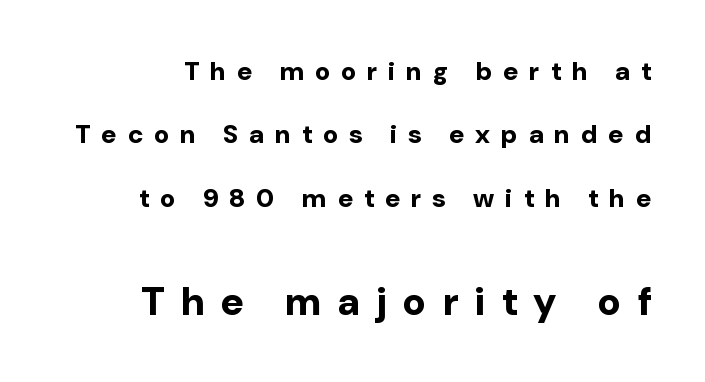
Rows of type keep a wide berth in the vertical direction. Nobody drew a line under any word here. The rendering uses natural spacing where letterforms have individual widths. Observe the absence of serifs on each vertical stroke in this sample. Summary of weight: heavy, a full bold.
